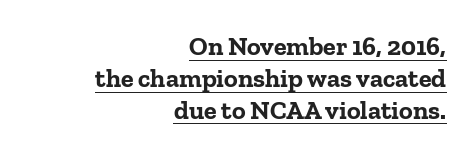
{"italic": "no", "bold": "yes", "underline": "yes", "align": "right", "line_spacing_ratio": 1.23, "letter_spacing": "normal", "letter_spacing_em": 0.0, "glyph_px": 26}
